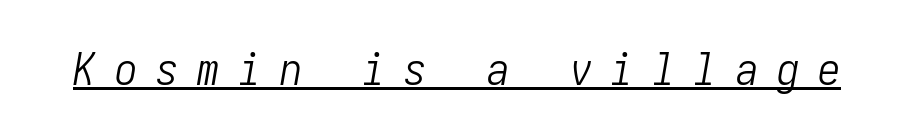
The letterforms sit at book weight or below. Does extra space separate the letters? Yes, quite a lot of it. The typesetter has applied underlining to the passage shown. Designer's note — italics engaged.
